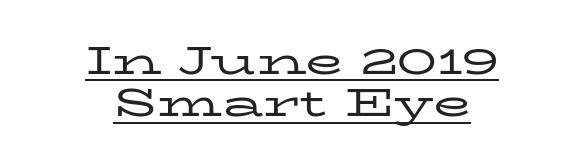
The passage shown is typeset with a serif family. The type is set solid horizontally, with unmodified tracking. One-word summary of the alignment: center. This sample uses an upright cut, with every glyph sitting square on the baseline.
